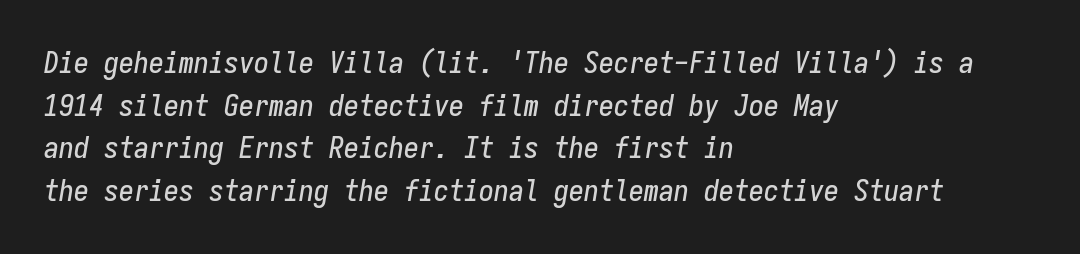
{"italic": "yes", "lean": "right", "slant_degrees": 9, "width": "condensed", "stroke_contrast": "low", "x_height": "medium", "monospaced": "yes", "underline": "no", "align": "left", "line_spacing": "normal", "line_spacing_ratio": 1.42, "letter_spacing": "normal", "letter_spacing_em": 0.0, "glyph_px": 30}
